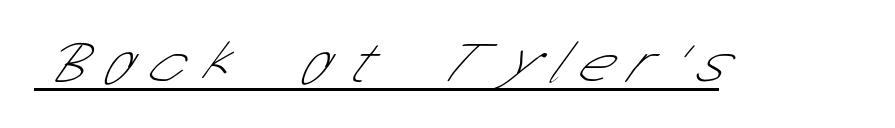
Q: Is the text bold? A: No.
Q: Is the typeface a serif or a sans-serif typeface? A: Sans-serif.
Q: Is the text underlined? A: Yes.
Q: Is the spacing between letters normal or unusually wide? A: Unusually wide.
Q: Width (condensed, normal, or wide)? A: Condensed.
Q: Stroke contrast? A: Low.
Q: x-height? A: Medium.
Q: Monospaced? A: No.
